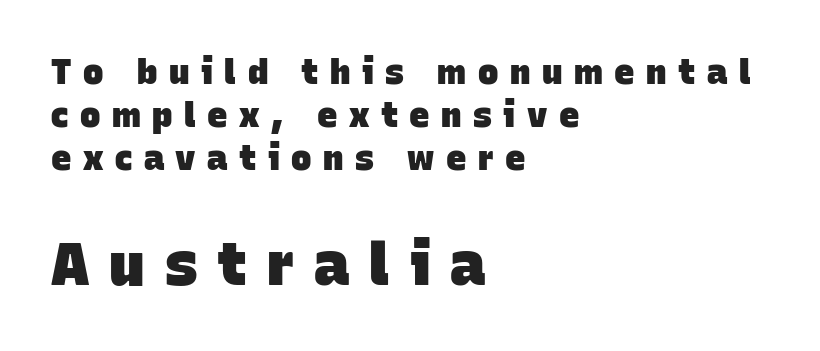
The image shows 59 px heavy sans-serif type; set left-aligned, normal line spacing (1.27x), unusually wide letter spacing (+0.34 em), not underlined; the second (bottom) block is 1.74x larger; low stroke contrast and a large x-height.
